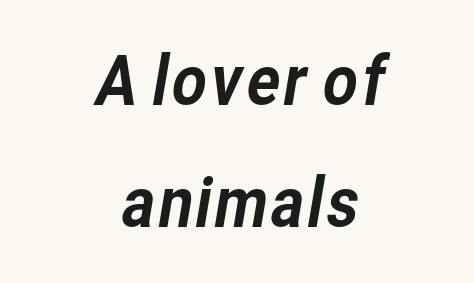
The image shows 68 px sans-serif type; set centered, line spacing 1.79x, normal letter spacing, not underlined; low stroke contrast and a medium x-height.
